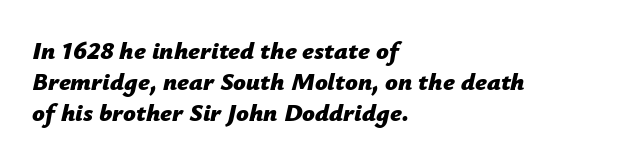
Q: Is the text bold? A: Yes.
Q: Is the text italic (slanted)? A: Yes, it leans right by about 12 degrees.
Q: Is the text underlined? A: No.
Q: How is the paragraph aligned? A: Left-aligned.
Q: Is the spacing between letters normal or unusually wide? A: Normal.
